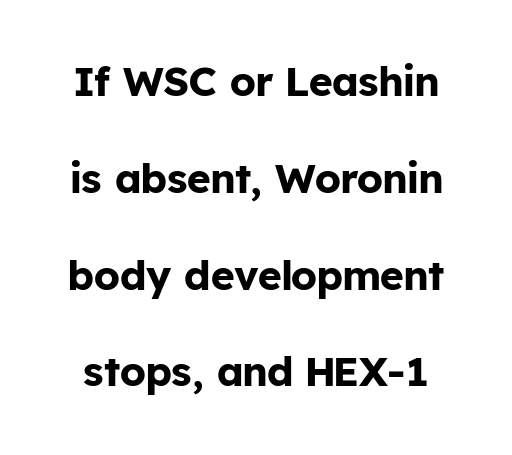
{"serif": "no", "italic": "no", "bold": "yes", "weight": "bold", "width": "normal", "stroke_contrast": "low", "x_height": "medium", "monospaced": "no", "underline": "no", "line_spacing": "loose", "line_spacing_ratio": 2.36, "letter_spacing": "normal", "letter_spacing_em": 0.0, "glyph_px": 41}
